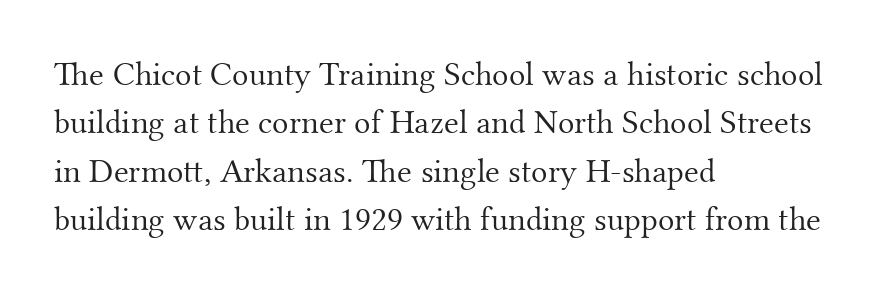
The image shows 34 px light serif type, upright; set left-aligned, normal line spacing (1.42x), normal letter spacing, not underlined; medium stroke contrast and a small x-height.
